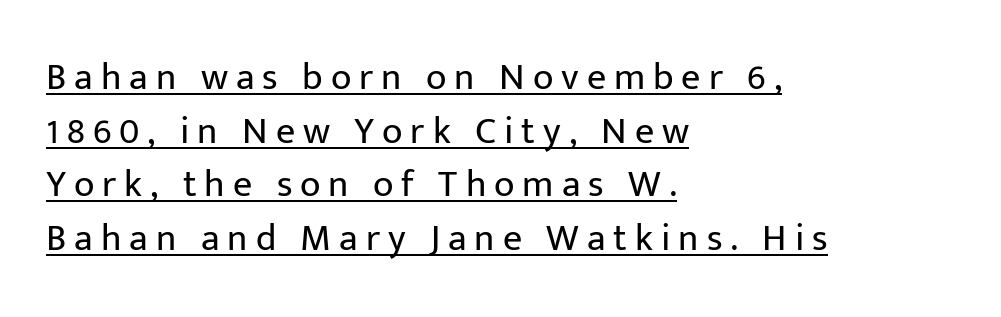
The glyphs are accompanied by a horizontal stroke just below them. This rendering employs a face without finishing strokes, i.e., a sans-serif. Every row of glyphs begins at an identical x-position on the left. Regarding leading, the lines here are spaced in the standard way.
